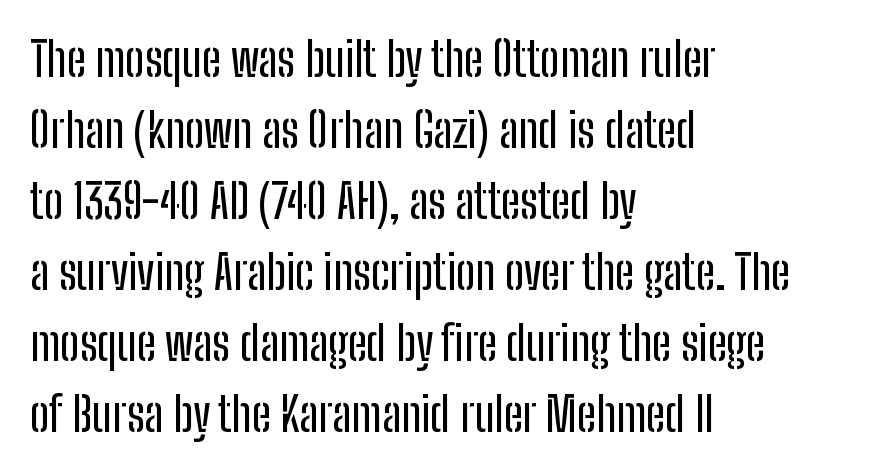
{"serif": "no", "italic": "no", "width": "condensed", "stroke_contrast": "low", "x_height": "medium", "monospaced": "no", "underline": "no", "align": "left", "line_spacing": "normal", "line_spacing_ratio": 1.51, "letter_spacing": "normal", "letter_spacing_em": 0.0, "glyph_px": 47}
